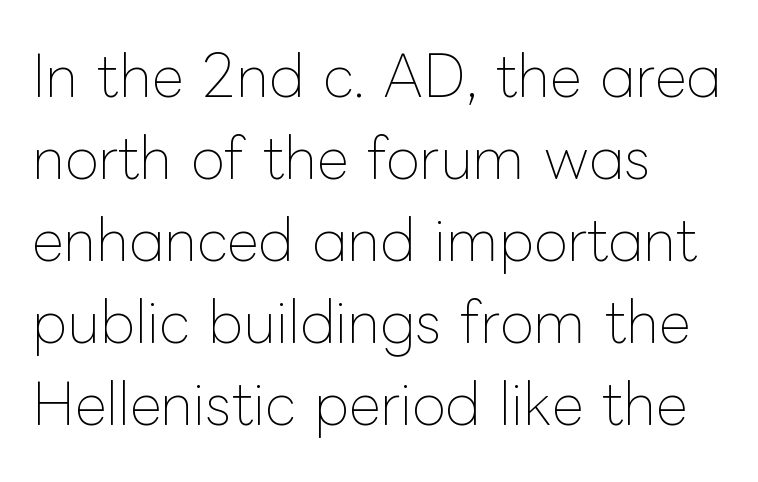
All the whitespace from short lines collects on the right. The rendering uses natural spacing where letterforms have individual widths. If you drew a line through each stem, it would be perfectly vertical. This reads as an unemphasized weight, regular at the heaviest. Nothing unusual about the tracking: characters are spaced as the font intends.
